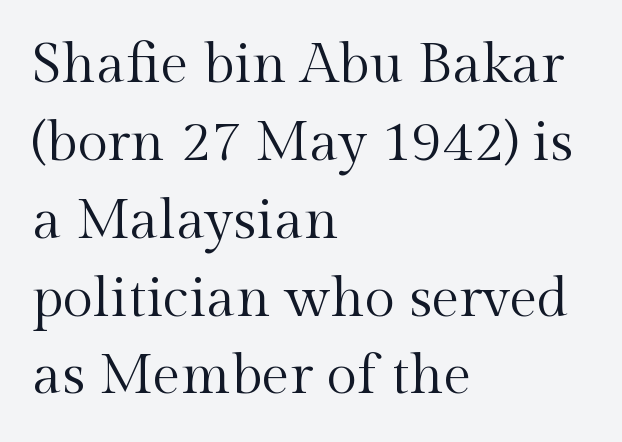
{"serif": "yes", "italic": "no", "bold": "no", "weight": "regular", "width": "normal", "x_height": "medium", "monospaced": "no", "underline": "no", "align": "left", "line_spacing": "normal", "line_spacing_ratio": 1.39, "letter_spacing": "normal", "letter_spacing_em": 0.0, "glyph_px": 56}
